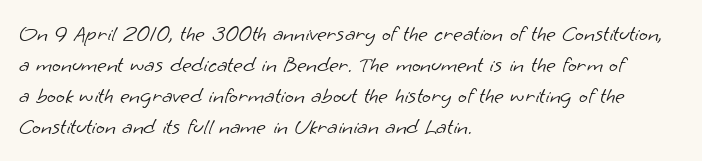
{"bold": "no", "underline": "no", "align": "left", "line_spacing": "normal", "line_spacing_ratio": 1.35, "letter_spacing": "normal", "letter_spacing_em": 0.0, "glyph_px": 23}
